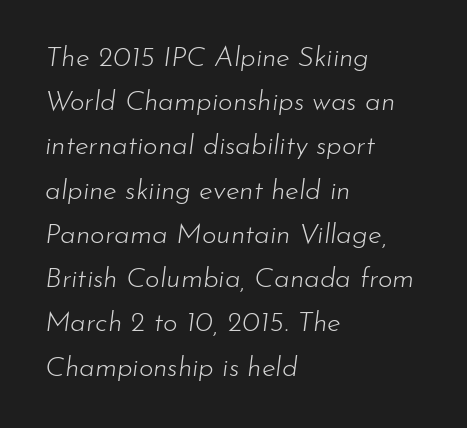
Q: Is the text bold? A: No.
Q: Is the text italic (slanted)? A: Yes, it leans right by about 7 degrees.
Q: Is the text underlined? A: No.
Q: How is the paragraph aligned? A: Left-aligned.
Q: Is the spacing between letters normal or unusually wide? A: Normal.
Q: Is the spacing between lines tight, normal or loose? A: Normal.
Q: Width (condensed, normal, or wide)? A: Normal.
Q: Stroke contrast? A: Low.
Q: x-height? A: Small.
Q: Monospaced? A: No.
